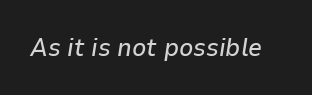
The image shows 25 px text type, italic (leaning right); set normal letter spacing, not underlined.
